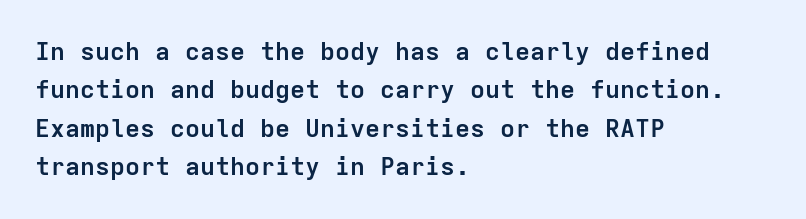
{"italic": "no", "bold": "yes", "underline": "no", "align": "left", "line_spacing": "normal", "line_spacing_ratio": 1.54, "letter_spacing": "normal", "letter_spacing_em": 0.0, "glyph_px": 25}
